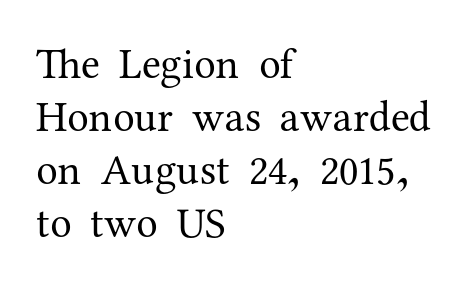
Q: Is the text bold? A: No.
Q: Is the text italic (slanted)? A: No, it is upright.
Q: Is the typeface a serif or a sans-serif typeface? A: Serif.
Q: Is the text underlined? A: No.
Q: How is the paragraph aligned? A: Left-aligned.
Q: Is the spacing between letters normal or unusually wide? A: Normal.
Q: Width (condensed, normal, or wide)? A: Normal.
Q: Stroke contrast? A: Medium.
Q: x-height? A: Medium.
Q: Monospaced? A: No.
